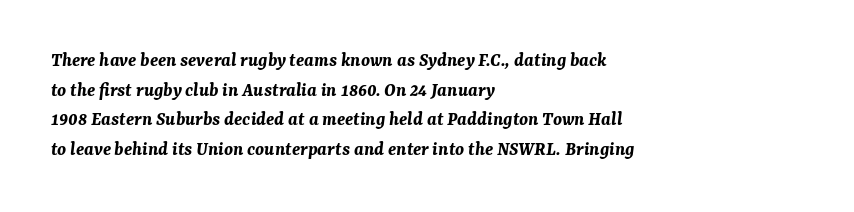
Is the type bold? Yes — the strokes are clearly thick and heavy. The foot of each line stays bare and open. Does the leading feel generous? No, just average. If you drew a ruler down the left edge, every line would touch it.
